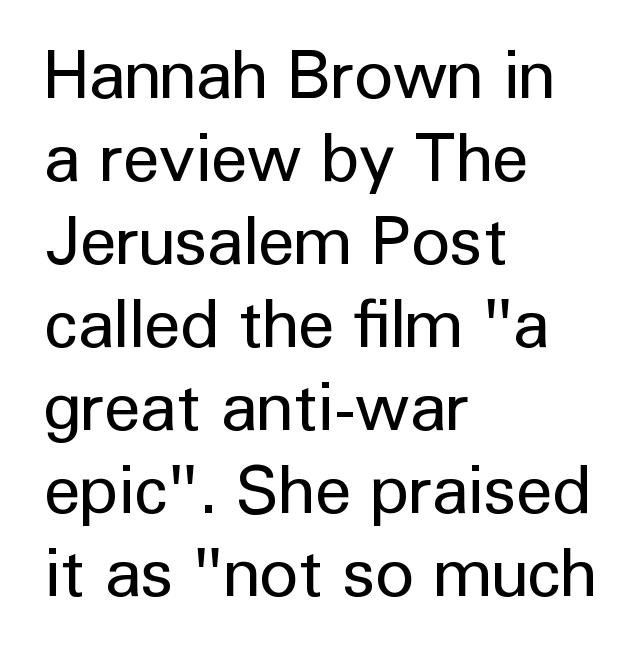
Q: Is the text bold? A: No.
Q: Is the text italic (slanted)? A: No, it is upright.
Q: Is the typeface a serif or a sans-serif typeface? A: Sans-serif.
Q: Is the text underlined? A: No.
Q: How is the paragraph aligned? A: Left-aligned.
Q: Is the spacing between letters normal or unusually wide? A: Normal.
Q: Width (condensed, normal, or wide)? A: Normal.
Q: Stroke contrast? A: Low.
Q: x-height? A: Medium.
Q: Monospaced? A: No.
